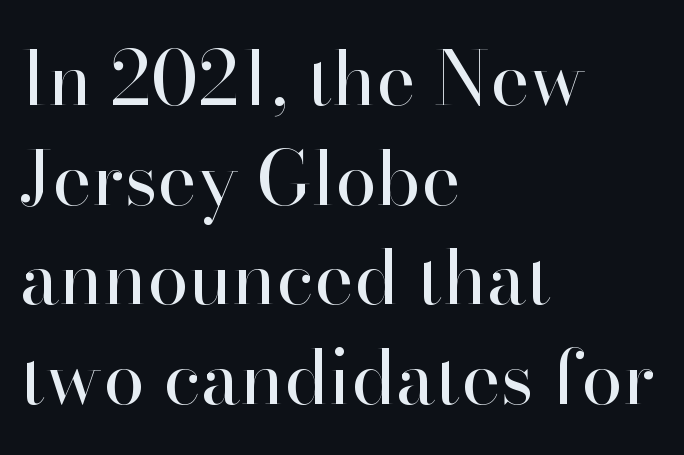
{"serif": "yes", "italic": "no", "bold": "no", "weight": "regular", "width": "normal", "stroke_contrast": "high", "x_height": "small", "monospaced": "no", "underline": "no", "align": "left", "line_spacing": "normal", "line_spacing_ratio": 1.33, "letter_spacing": "normal", "letter_spacing_em": 0.0, "glyph_px": 75}
